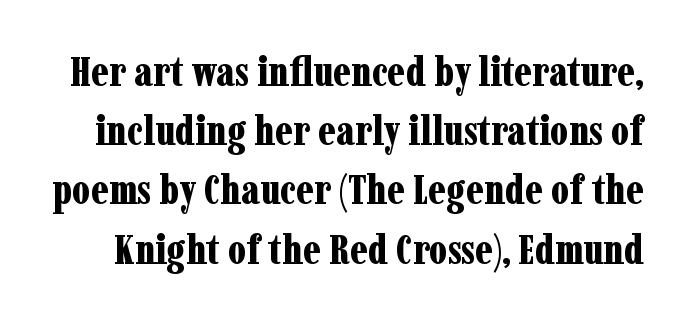
{"serif": "yes", "italic": "no", "bold": "yes", "weight": "bold", "width": "condensed", "stroke_contrast": "low", "x_height": "medium", "monospaced": "no", "underline": "no", "line_spacing": "normal", "line_spacing_ratio": 1.41, "letter_spacing": "normal", "letter_spacing_em": 0.0, "glyph_px": 42}
